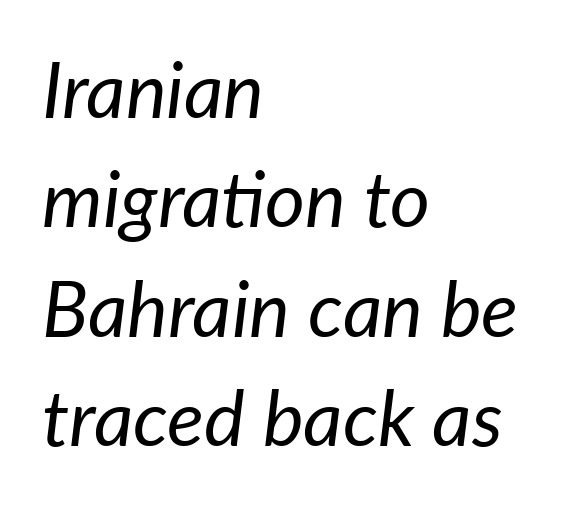
The image shows 77 px regular-weight type, italic (leaning right); set left-aligned, normal line spacing (1.42x), normal letter spacing, not underlined; low stroke contrast and a medium x-height.
